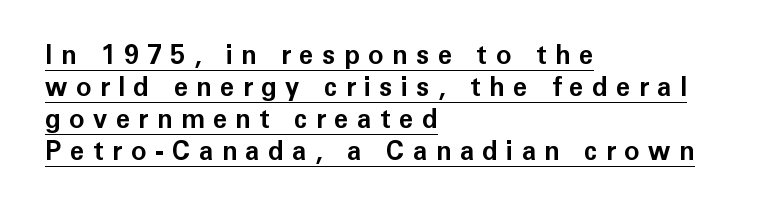
Q: Is the text bold? A: Yes.
Q: Is the text italic (slanted)? A: No, it is upright.
Q: Is the text underlined? A: Yes.
Q: How is the paragraph aligned? A: Left-aligned.
Q: Is the spacing between letters normal or unusually wide? A: Unusually wide.
